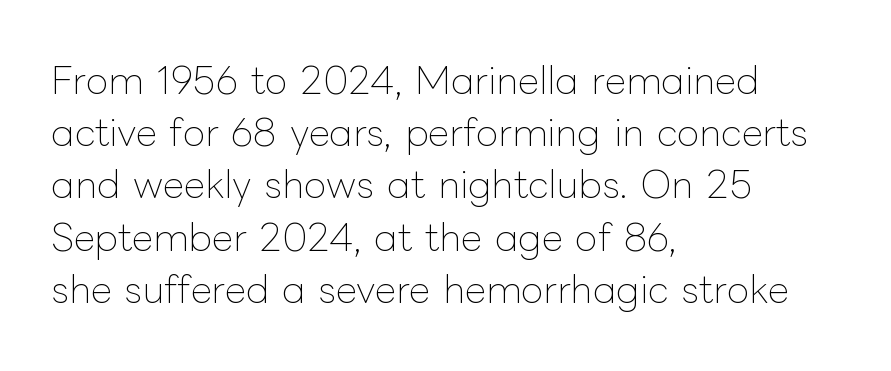
The characters are drawn with everyday or finer stroke widths. Compared with typical paragraphs, the rows here are spaced about the same. Left-aligned paragraph, ragged on the right. Posture: upright roman. These lines are rendered in a variable-pitch font.
